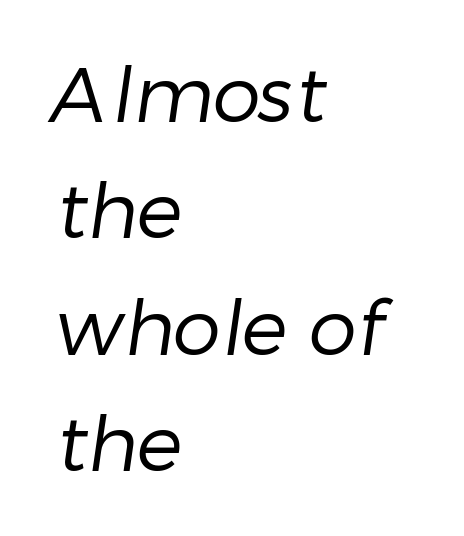
Varying glyph widths throughout — classic text-font behaviour. Characters follow at the spacing the type designer built in. A sans-serif font was chosen for this passage. If you measured baseline to baseline, you'd find a middling distance.
